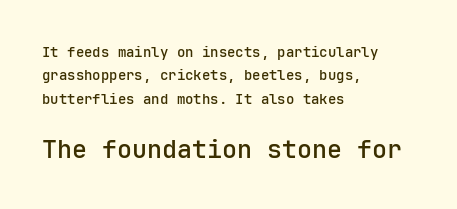
The image shows 25 px text type, upright; set left-aligned, normal line spacing (1.67x), normal letter spacing, not underlined; the second (bottom) block is 1.79x larger.
